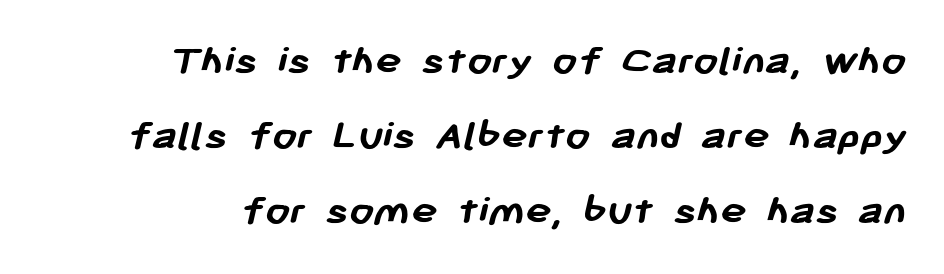
Q: Is the text bold? A: Yes.
Q: Is the typeface a serif or a sans-serif typeface? A: Sans-serif.
Q: Is the text underlined? A: No.
Q: Is the spacing between letters normal or unusually wide? A: Normal.
Q: Width (condensed, normal, or wide)? A: Normal.
Q: Stroke contrast? A: Low.
Q: x-height? A: Medium.
Q: Monospaced? A: No.
